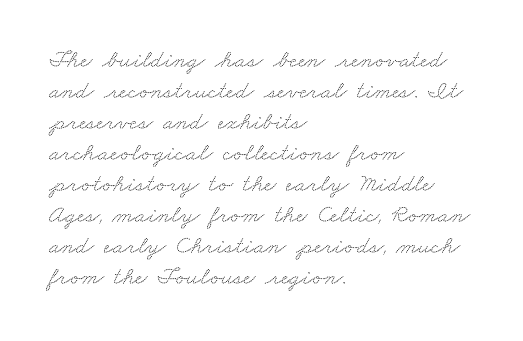
{"underline": "no", "align": "left", "line_spacing_ratio": 1.24, "letter_spacing": "normal", "letter_spacing_em": 0.0, "glyph_px": 25}
